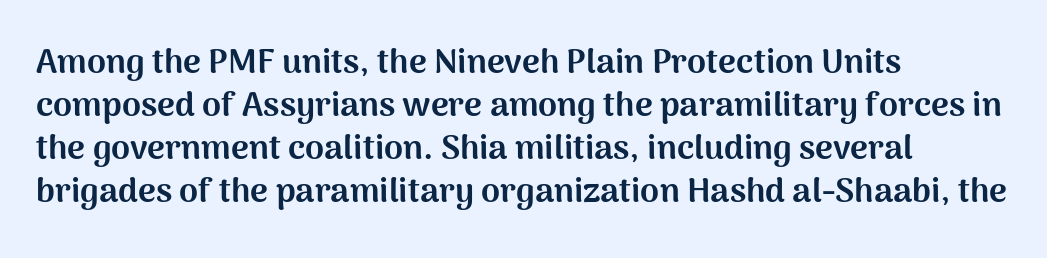
Q: Is the text bold? A: Yes.
Q: Is the text italic (slanted)? A: No, it is upright.
Q: Is the typeface a serif or a sans-serif typeface? A: Sans-serif.
Q: Is the text underlined? A: No.
Q: How is the paragraph aligned? A: Left-aligned.
Q: Is the spacing between letters normal or unusually wide? A: Normal.
Q: Is the spacing between lines tight, normal or loose? A: Normal.
Q: Width (condensed, normal, or wide)? A: Normal.
Q: Stroke contrast? A: Medium.
Q: x-height? A: Medium.
Q: Monospaced? A: No.
